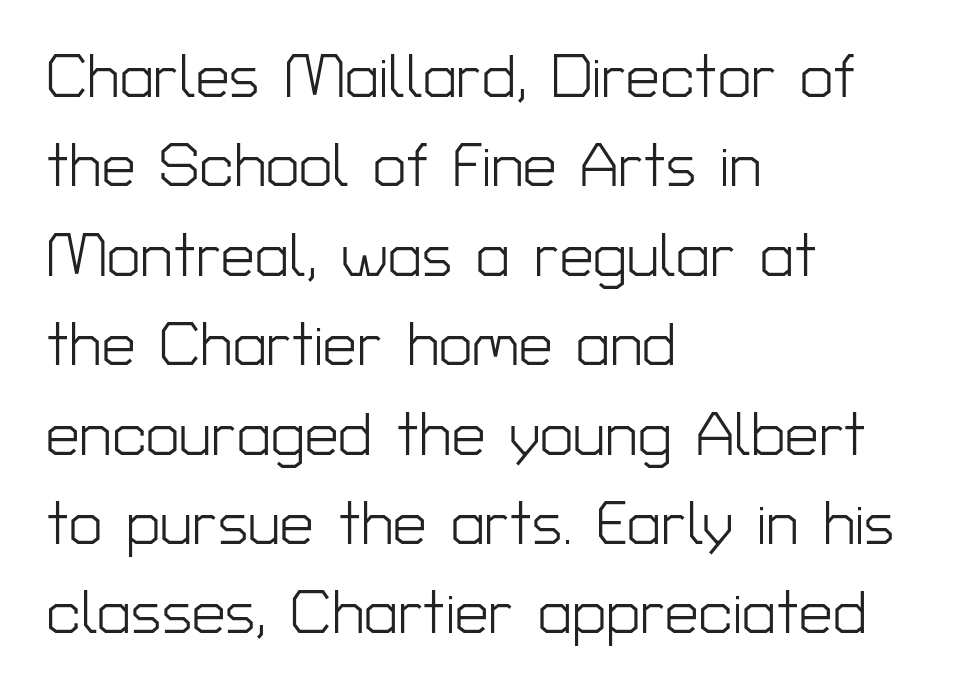
The image shows 60 px light sans-serif type, upright; set left-aligned, normal line spacing (1.49x), normal letter spacing, not underlined; low stroke contrast and a medium x-height.
